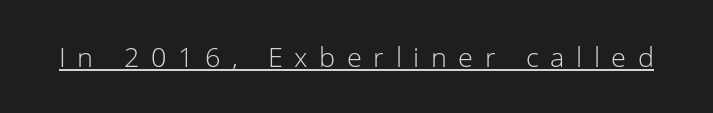
The image shows 27 px text type, upright; set unusually wide letter spacing (+0.43 em), underlined.
